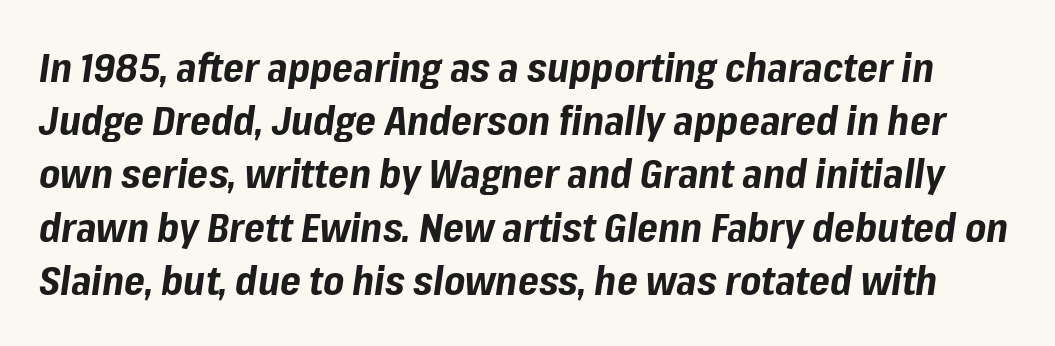
Q: Is the text bold? A: Yes.
Q: Is the text italic (slanted)? A: Yes, it leans right by about 8 degrees.
Q: Is the text underlined? A: No.
Q: Is the spacing between letters normal or unusually wide? A: Normal.
Q: Is the spacing between lines tight, normal or loose? A: Normal.
Q: Width (condensed, normal, or wide)? A: Normal.
Q: Stroke contrast? A: Low.
Q: x-height? A: Medium.
Q: Monospaced? A: No.
